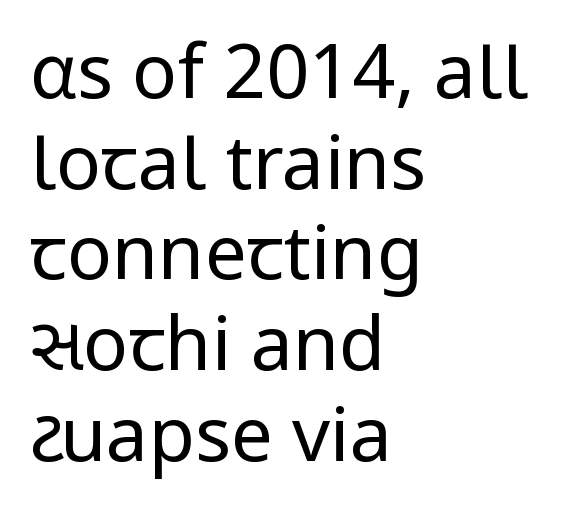
The image shows 75 px regular-weight sans-serif type, upright; set left-aligned, line spacing 1.21x, normal letter spacing, not underlined; low stroke contrast and a medium x-height.
